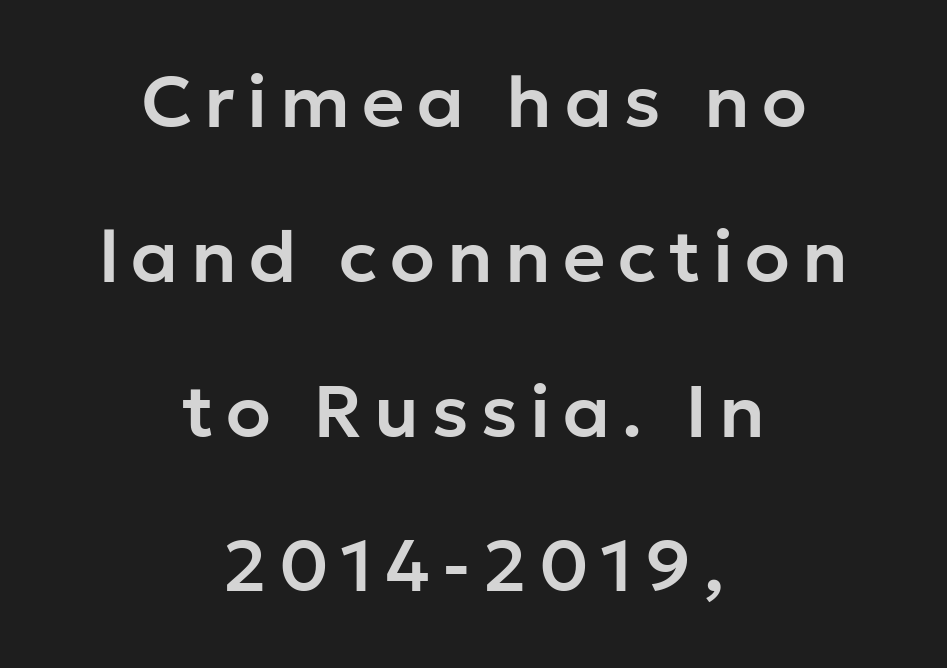
{"serif": "no", "italic": "no", "width": "normal", "stroke_contrast": "low", "x_height": "medium", "monospaced": "no", "underline": "no", "align": "center", "line_spacing": "loose", "line_spacing_ratio": 2.12, "glyph_px": 73}
